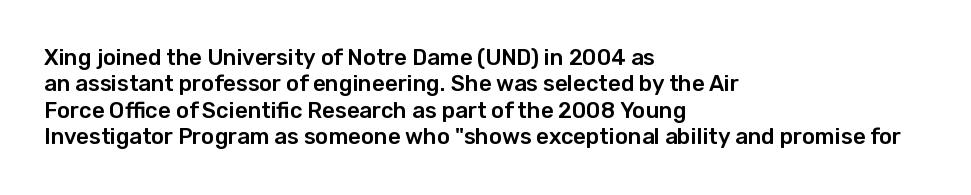
{"italic": "no", "underline": "no", "align": "left", "line_spacing_ratio": 1.2, "letter_spacing": "normal", "letter_spacing_em": 0.0, "glyph_px": 22}
